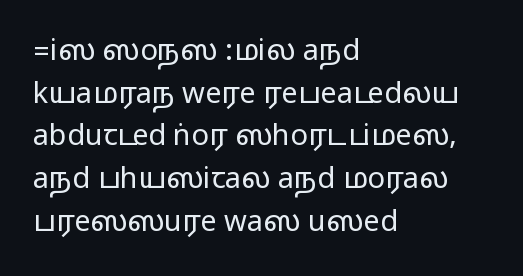
Q: Is the text italic (slanted)? A: No, it is upright.
Q: Is the typeface a serif or a sans-serif typeface? A: Sans-serif.
Q: Is the text underlined? A: No.
Q: How is the paragraph aligned? A: Left-aligned.
Q: Is the spacing between letters normal or unusually wide? A: Normal.
Q: Is the spacing between lines tight, normal or loose? A: Normal.
Q: Width (condensed, normal, or wide)? A: Wide.
Q: Stroke contrast? A: Medium.
Q: Monospaced? A: No.
